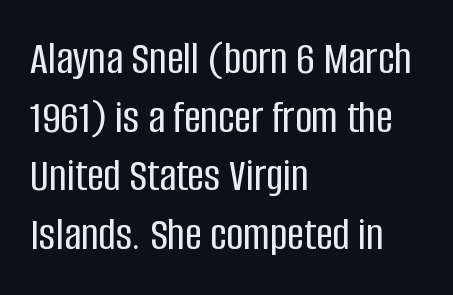
Q: Is the text italic (slanted)? A: No, it is upright.
Q: Is the typeface a serif or a sans-serif typeface? A: Sans-serif.
Q: Is the text underlined? A: No.
Q: How is the paragraph aligned? A: Left-aligned.
Q: Is the spacing between letters normal or unusually wide? A: Normal.
Q: Is the spacing between lines tight, normal or loose? A: Normal.
Q: Width (condensed, normal, or wide)? A: Condensed.
Q: Stroke contrast? A: Low.
Q: x-height? A: Large.
Q: Monospaced? A: No.
